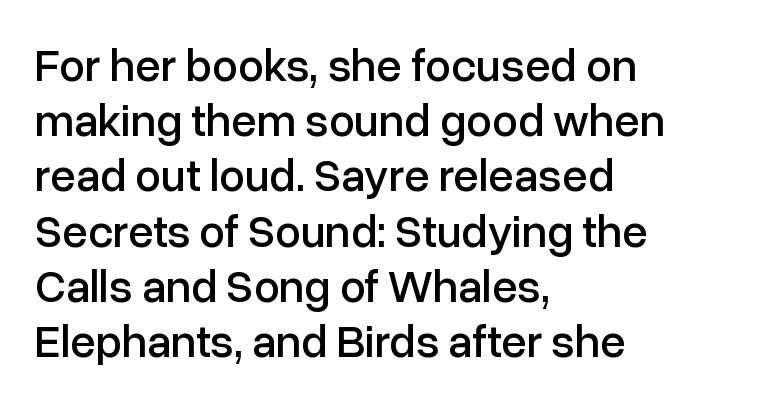
Q: Is the text italic (slanted)? A: No, it is upright.
Q: Is the typeface a serif or a sans-serif typeface? A: Sans-serif.
Q: Is the text underlined? A: No.
Q: How is the paragraph aligned? A: Left-aligned.
Q: Is the spacing between letters normal or unusually wide? A: Normal.
Q: Width (condensed, normal, or wide)? A: Normal.
Q: Stroke contrast? A: Low.
Q: x-height? A: Medium.
Q: Monospaced? A: No.
